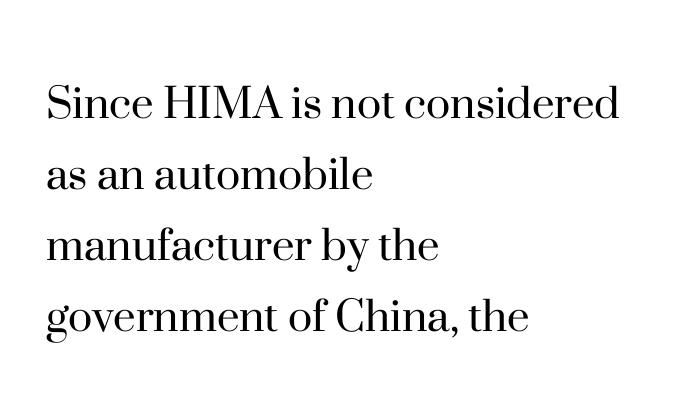
The specimen reads as upright at a glance. The type family on display is of the serif kind. The font is comparable to plain body text, perhaps lighter. A classic flush-left, rag-right setting is used for this passage. Each letter keeps its own natural width here, so spacing adapts to shape. What stands out about the letter spacing? Nothing — it is the standard amount.
